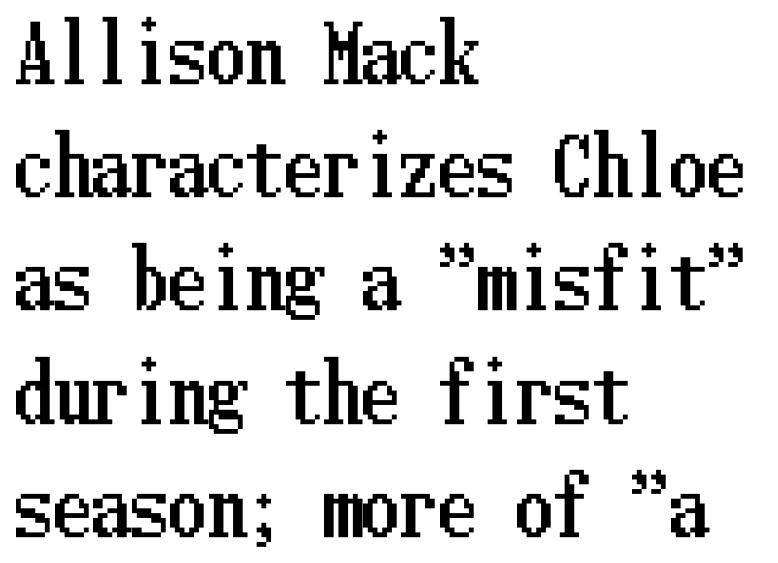
The image shows 77 px condensed type, upright; set left-aligned, normal line spacing (1.47x), normal letter spacing, not underlined; low stroke contrast and a medium x-height.
